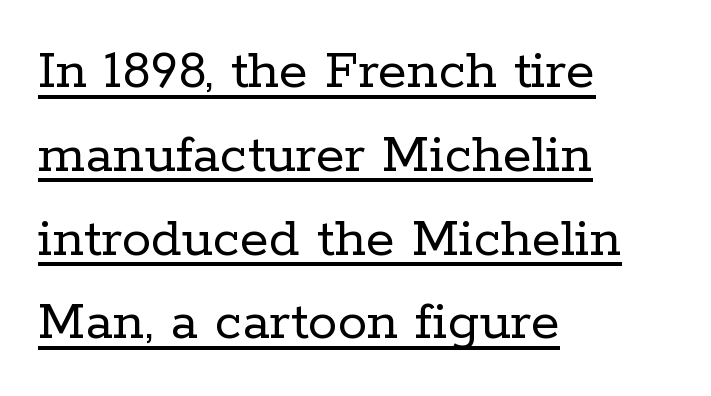
The axis of the letterforms is exactly vertical. Line spacing here is normal. The line texture is even and compact thanks to regular tracking. A typographer would call this underscored text.
